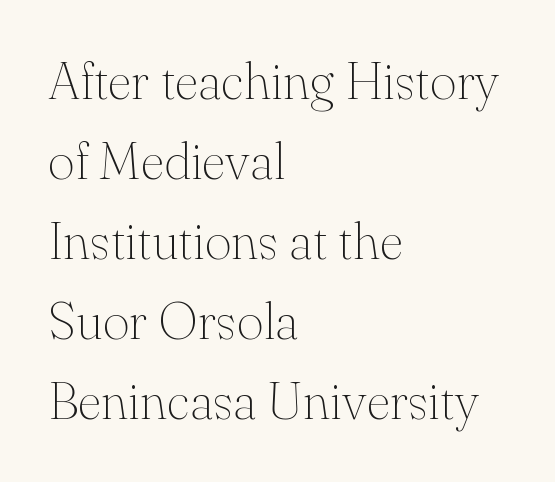
Q: Is the text bold? A: No.
Q: Is the text italic (slanted)? A: No, it is upright.
Q: Is the typeface a serif or a sans-serif typeface? A: Serif.
Q: Is the text underlined? A: No.
Q: How is the paragraph aligned? A: Left-aligned.
Q: Is the spacing between letters normal or unusually wide? A: Normal.
Q: Is the spacing between lines tight, normal or loose? A: Normal.
Q: Width (condensed, normal, or wide)? A: Normal.
Q: Stroke contrast? A: Medium.
Q: x-height? A: Small.
Q: Monospaced? A: No.
